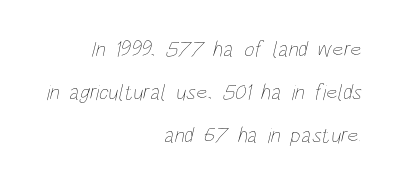
The image shows 22 px text type; set right-aligned, loose line spacing (1.95x), normal letter spacing, not underlined.
